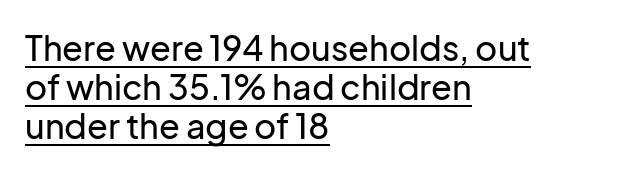
Q: Is the text italic (slanted)? A: No, it is upright.
Q: Is the typeface a serif or a sans-serif typeface? A: Sans-serif.
Q: Is the text underlined? A: Yes.
Q: How is the paragraph aligned? A: Left-aligned.
Q: Is the spacing between letters normal or unusually wide? A: Normal.
Q: Is the spacing between lines tight, normal or loose? A: Tight.
Q: Width (condensed, normal, or wide)? A: Normal.
Q: Stroke contrast? A: Low.
Q: x-height? A: Medium.
Q: Monospaced? A: No.
